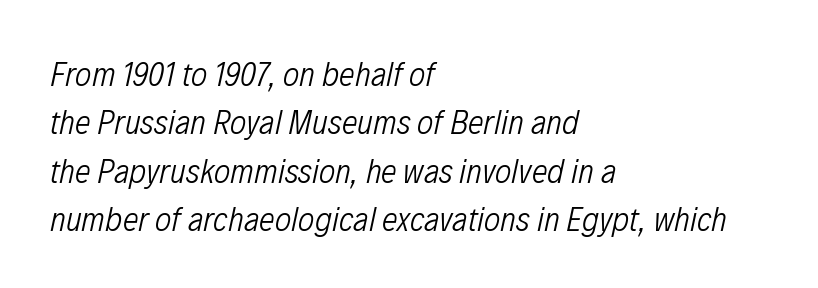
Q: Is the text bold? A: No.
Q: Is the text italic (slanted)? A: Yes, it leans right by about 12 degrees.
Q: Is the text underlined? A: No.
Q: How is the paragraph aligned? A: Left-aligned.
Q: Is the spacing between letters normal or unusually wide? A: Normal.
Q: Is the spacing between lines tight, normal or loose? A: Normal.
Q: Width (condensed, normal, or wide)? A: Condensed.
Q: Stroke contrast? A: Low.
Q: x-height? A: Medium.
Q: Monospaced? A: No.
